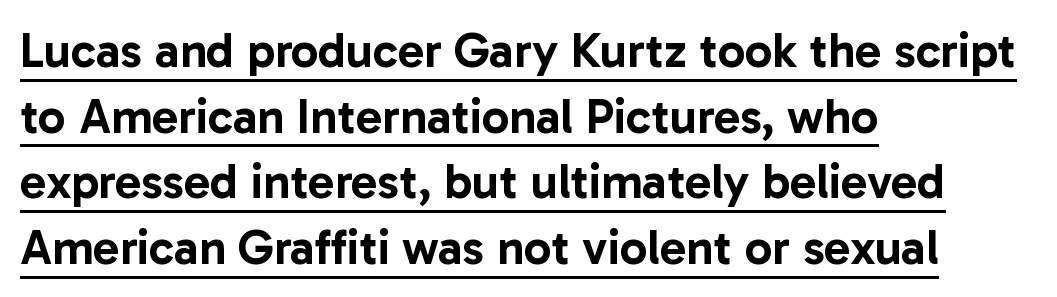
Compared with a centered layout, this one pins lines to the left instead. These lines are rendered in a variable-pitch font. The designer went with a sans here, leaving each stem footless. The line-height multiplier appears to be the usual default. A continuous stroke trails under the words, as in a hyperlink. Standard letterfit; no display-style spreading of the glyphs.
